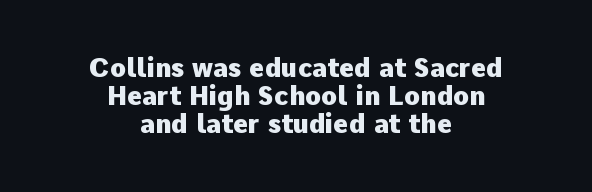
{"italic": "no", "bold": "yes", "underline": "no", "align": "center", "line_spacing": "tight", "line_spacing_ratio": 1.07, "letter_spacing": "normal", "letter_spacing_em": 0.0, "glyph_px": 26}
